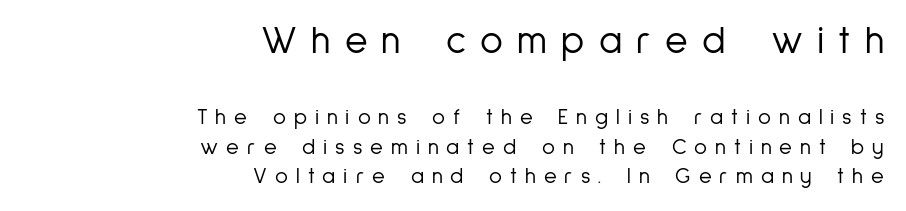
Typographically, this falls in the sans-serif category. Proportional: the letters do not fall into vertical columns. The rendering inserts visible extra space after every character. If you measured baseline to baseline, you'd find a middling distance. Designer's note — italics off, roman on.
